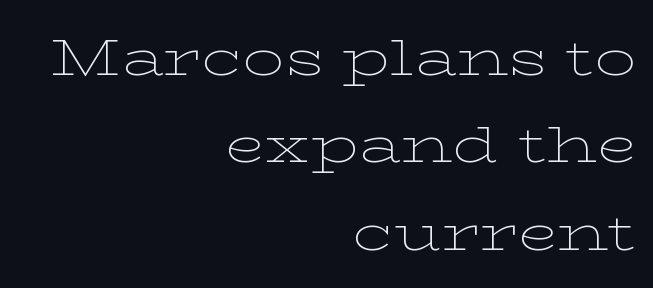
The image shows 52 px thin, wide serif type, upright; set right-aligned, normal line spacing (1.68x), normal letter spacing, not underlined; low stroke contrast and a medium x-height.
